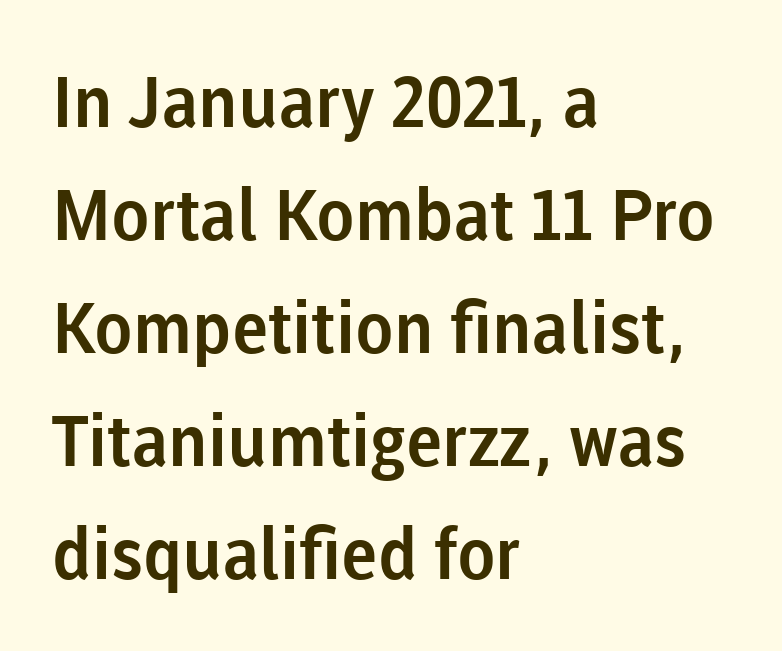
The image shows 71 px sans-serif type, upright; set left-aligned, normal line spacing (1.59x), normal letter spacing, not underlined; low stroke contrast and a medium x-height.
